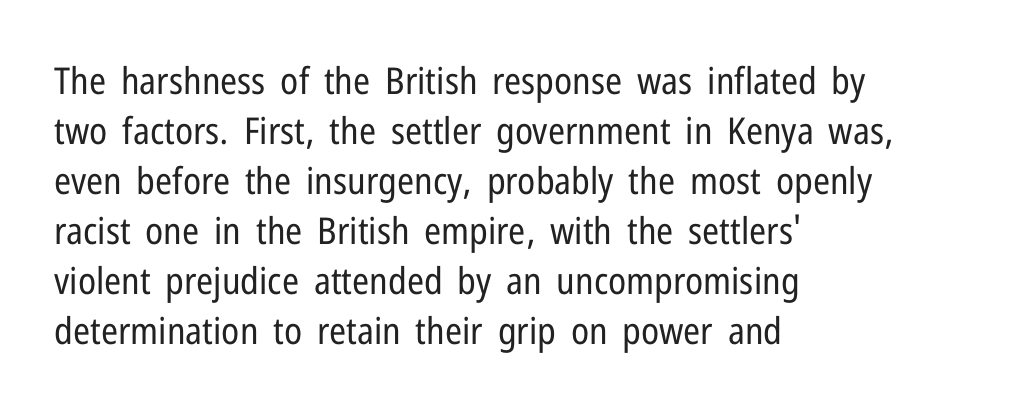
{"serif": "no", "italic": "no", "bold": "no", "weight": "regular", "width": "condensed", "stroke_contrast": "low", "x_height": "medium", "monospaced": "no", "underline": "no", "align": "left", "line_spacing": "normal", "line_spacing_ratio": 1.35, "letter_spacing": "normal", "letter_spacing_em": 0.0, "glyph_px": 37}
